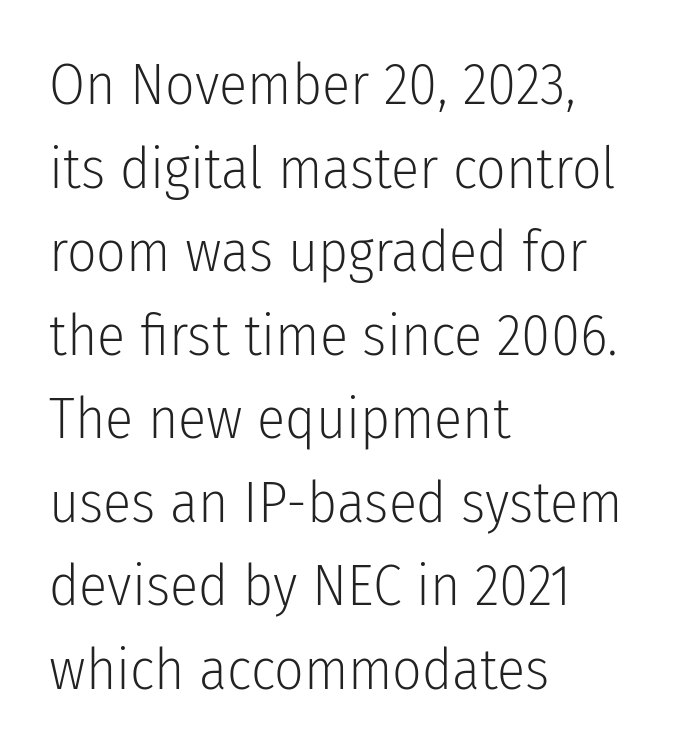
The image shows 58 px light, condensed sans-serif type, upright; set left-aligned, normal line spacing (1.44x), normal letter spacing, not underlined; low stroke contrast and a medium x-height.
